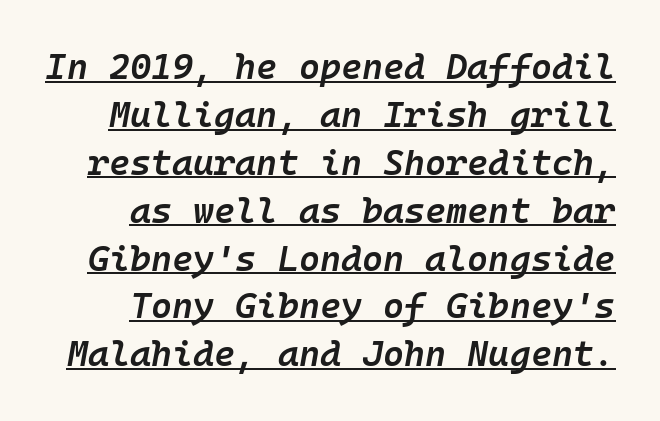
The image shows 36 px semibold type, italic (leaning right), monospaced; set normal line spacing (1.33x), normal letter spacing, underlined; low stroke contrast and a medium x-height.
